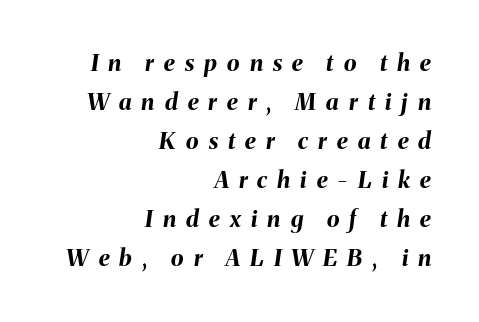
{"italic": "yes", "lean": "right", "slant_degrees": 8, "bold": "yes", "underline": "no", "align": "right", "line_spacing": "normal", "line_spacing_ratio": 1.7, "letter_spacing": "wide", "letter_spacing_em": 0.44, "glyph_px": 23}
